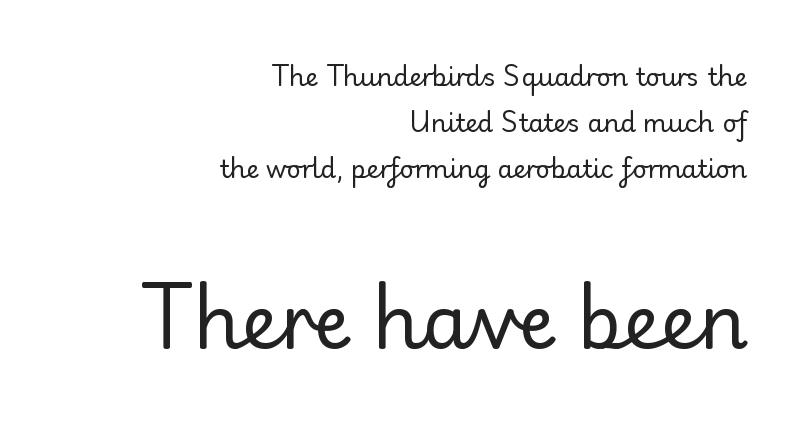
Plain, unruled lines of type. Line endings align vertically; line beginnings do not. Vertical stems look standard width or narrower in stroke. Proportional: the letters do not fall into vertical columns.
